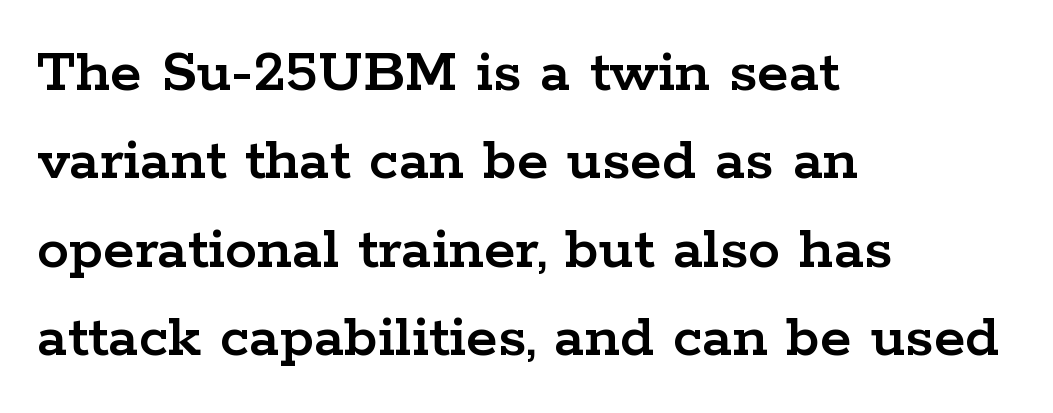
The image shows 64 px wide serif type, upright; set left-aligned, normal line spacing (1.38x), normal letter spacing, not underlined; low stroke contrast and a medium x-height.
